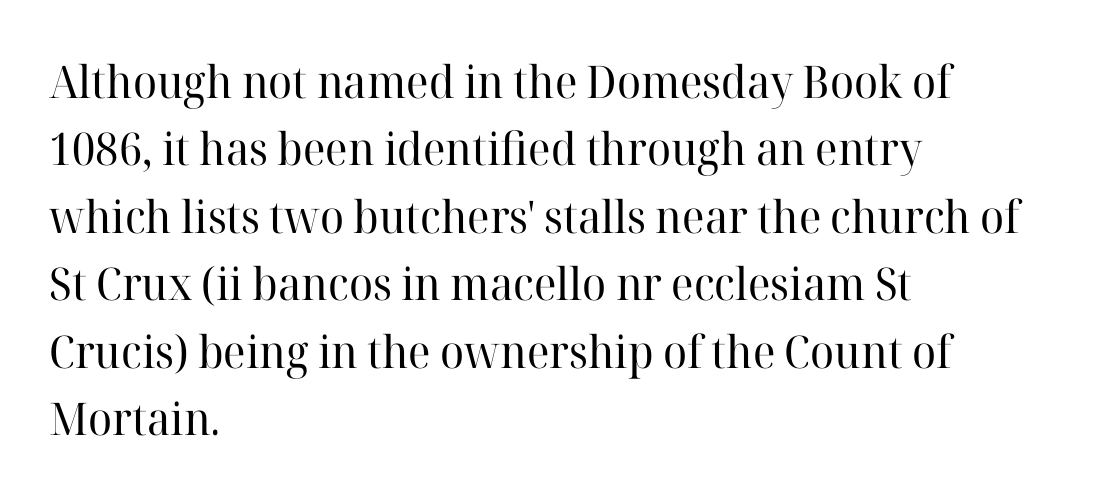
The passage shown is typed in a proportional face where columns would drift. The line-height multiplier appears to be the usual default. Does the lettering tilt? It doesn't — this is upright. These lines are composed in type with serifs.
